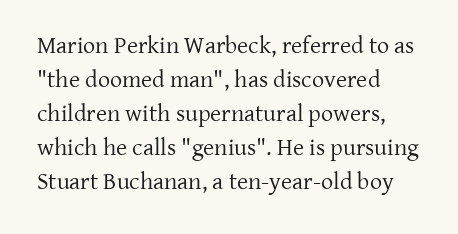
Q: Is the text bold? A: No.
Q: Is the text italic (slanted)? A: No, it is upright.
Q: Is the text underlined? A: No.
Q: How is the paragraph aligned? A: Left-aligned.
Q: Is the spacing between letters normal or unusually wide? A: Normal.
Q: Is the spacing between lines tight, normal or loose? A: Normal.
